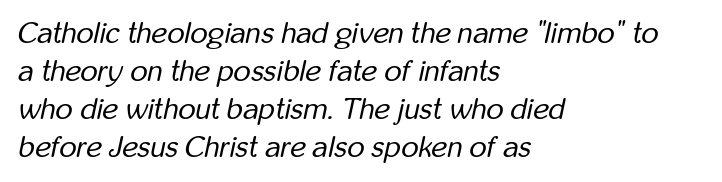
One-word summary of the alignment: left. Bare-footed words on every line. The face looks like a standard text weight, possibly lighter. Looking at the ascenders, they clearly lean. Do the characters align in a grid? No, the font is proportional.
